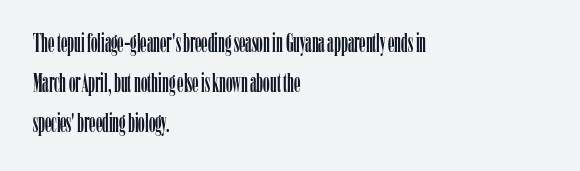
The image shows 26 px text type, upright; set left-aligned, normal line spacing (1.53x), normal letter spacing, not underlined.
